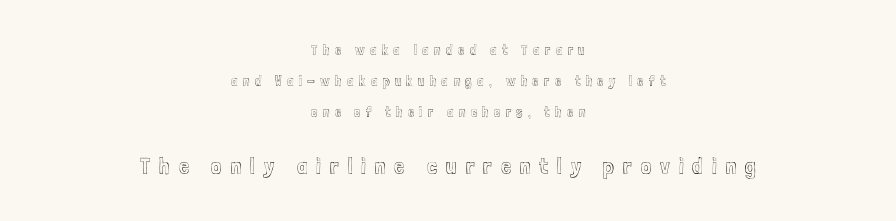
{"italic": "no", "underline": "no", "align": "center", "line_spacing": "loose", "line_spacing_ratio": 2.2, "letter_spacing": "wide", "letter_spacing_em": 0.39, "larger_block": "second", "size_ratio": 1.64, "glyph_px": 23}
